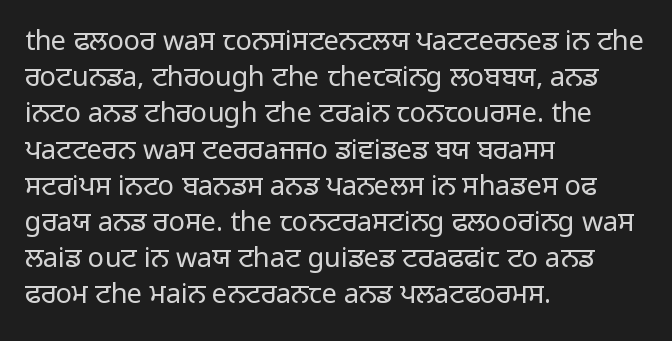
{"italic": "no", "bold": "no", "underline": "no", "align": "left", "line_spacing": "normal", "line_spacing_ratio": 1.34, "letter_spacing": "normal", "letter_spacing_em": 0.0, "glyph_px": 27}
